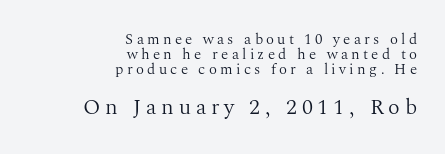
The image shows 22 px text type, upright; set right-aligned, tight line spacing (0.99x), unusually wide letter spacing (+0.22 em), not underlined; the second (bottom) block is 1.47x larger.
